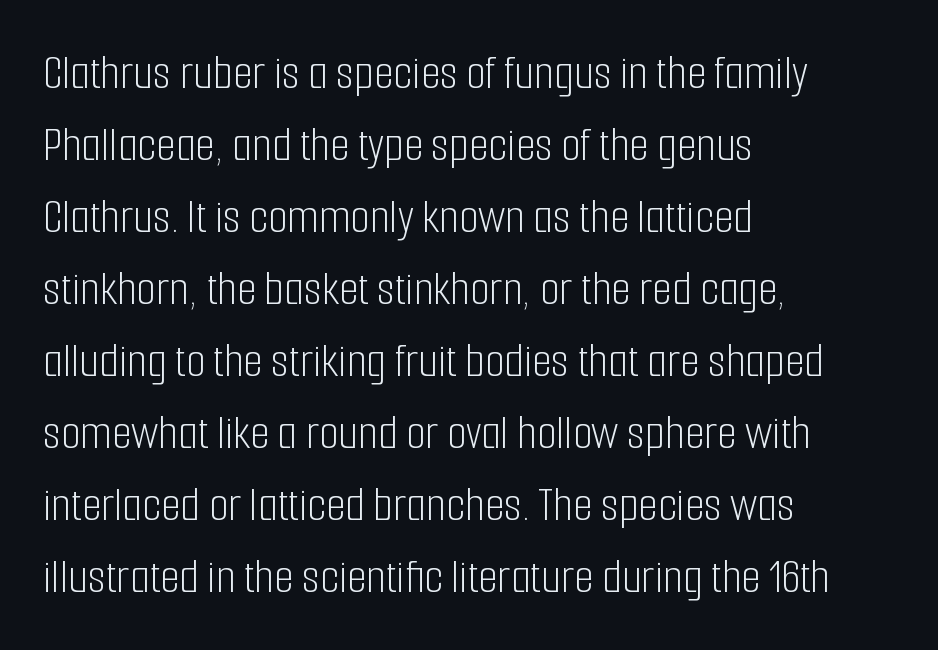
The image shows 50 px light, condensed sans-serif type, upright; set left-aligned, normal line spacing (1.44x), normal letter spacing, not underlined; low stroke contrast and a medium x-height.
